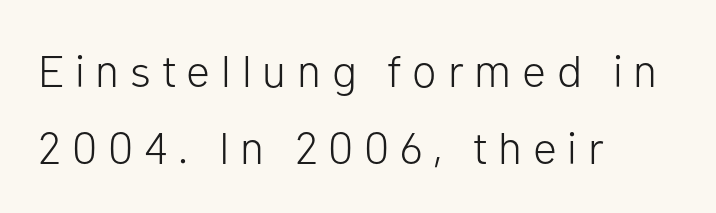
The image shows 45 px light sans-serif type, upright; set left-aligned, line spacing 1.71x, unusually wide letter spacing (+0.24 em), not underlined; low stroke contrast and a medium x-height.
